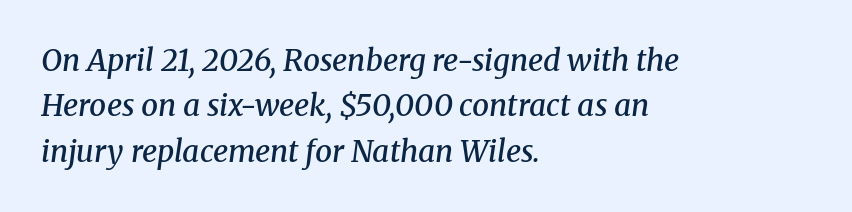
The image shows 30 px semibold serif type, italic (leaning right); set left-aligned, normal line spacing (1.51x), normal letter spacing, not underlined; medium stroke contrast and a medium x-height.
